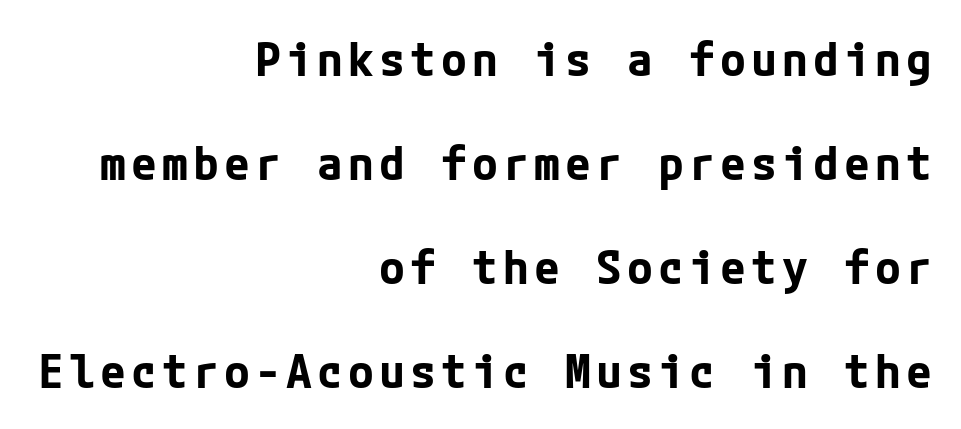
Leftover space on each line is placed entirely before the opening word. Compared with typical paragraphs, the rows here are farther apart. Are there feet on the stems? There aren't — it's a sans. The specimen reads as upright at a glance. The glyphs are unaccompanied by any horizontal stroke below them.
